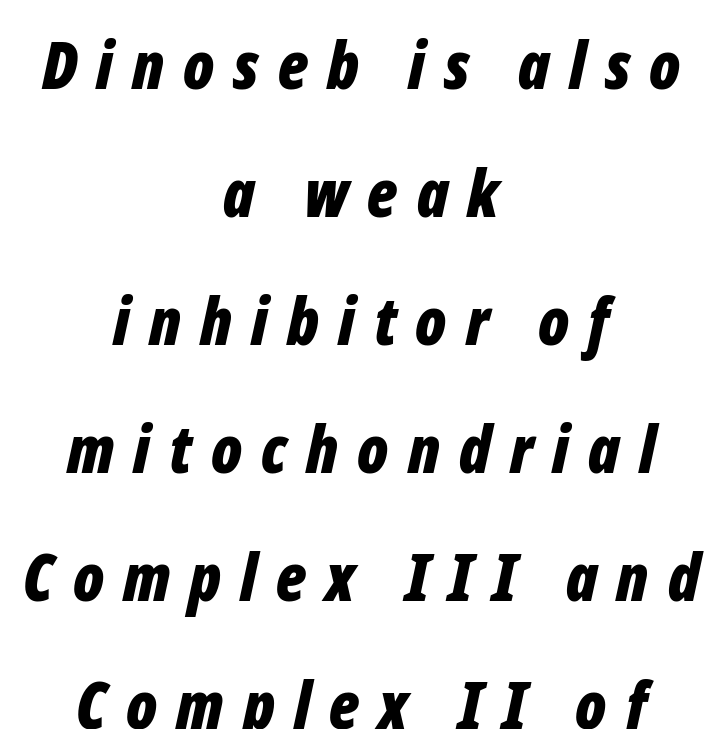
Notice how the stems are inclined rather than vertical — that's the hallmark of italics. Does the copy run flush right? No — it is centered line by line. Think of a printed novel: that variable character pitch is what you see here. Leading is clearly above the norm, producing a sparse column. Caption: expanded tracking, letters set apart.
